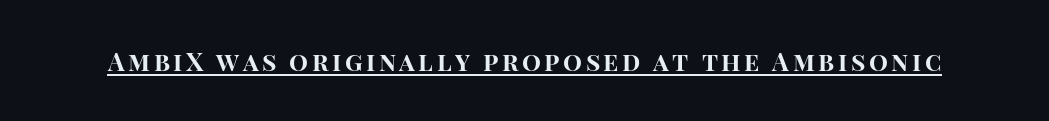
{"italic": "no", "bold": "yes", "underline": "yes", "glyph_px": 25}
